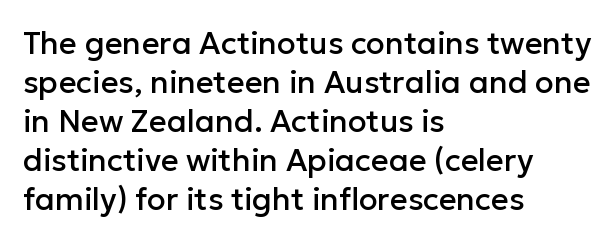
Which margin do the lines hug? The left one — the right edge is uneven. These lines are rendered in a variable-pitch font. Baseline-to-baseline distance is the conventional proportion of letter height. The passage shown is typeset with a sans-serif family. Posture: vertical.
